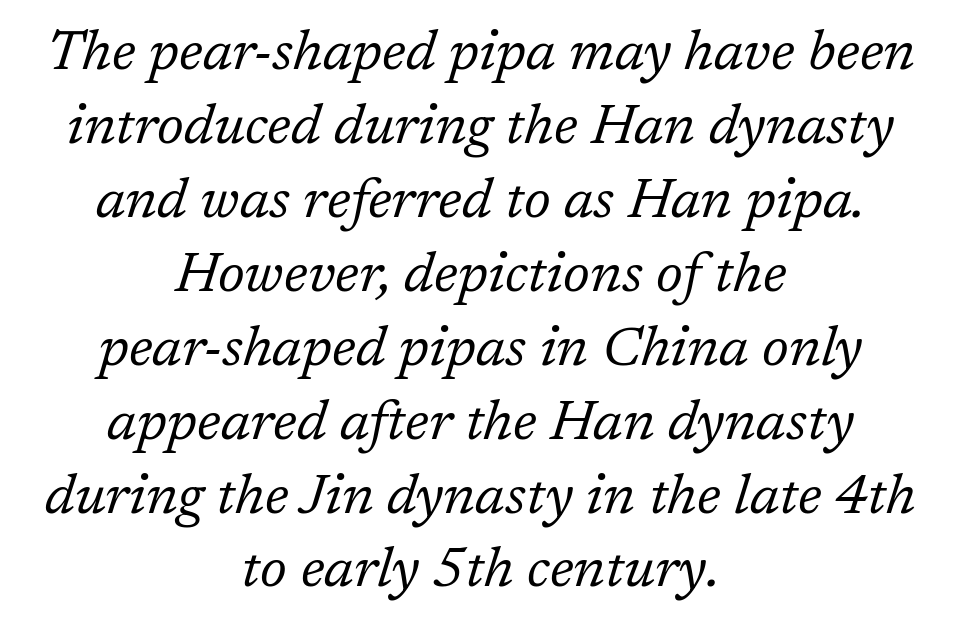
The image shows 56 px regular-weight serif type, italic (leaning right); set centered, normal line spacing (1.32x), normal letter spacing, not underlined; low stroke contrast and a medium x-height.
